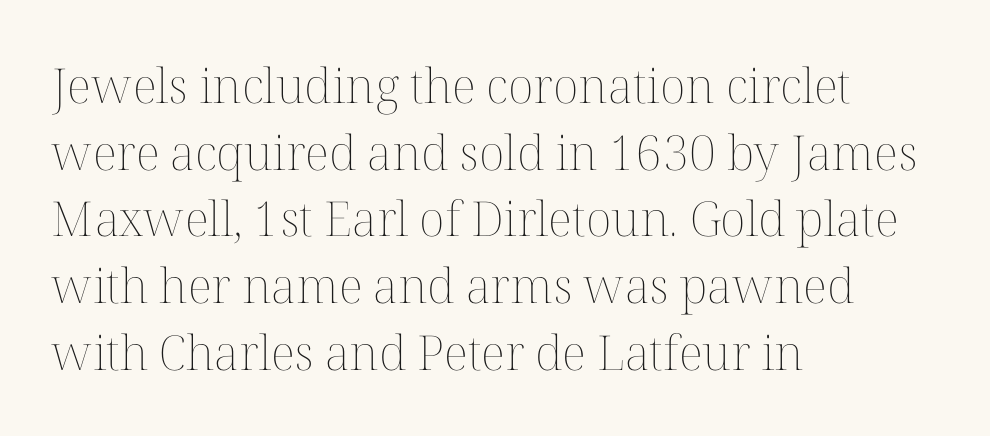
Q: Is the text bold? A: No.
Q: Is the text italic (slanted)? A: No, it is upright.
Q: Is the text underlined? A: No.
Q: How is the paragraph aligned? A: Left-aligned.
Q: Is the spacing between letters normal or unusually wide? A: Normal.
Q: Is the spacing between lines tight, normal or loose? A: Normal.
Q: Width (condensed, normal, or wide)? A: Normal.
Q: Stroke contrast? A: Medium.
Q: x-height? A: Medium.
Q: Monospaced? A: No.
